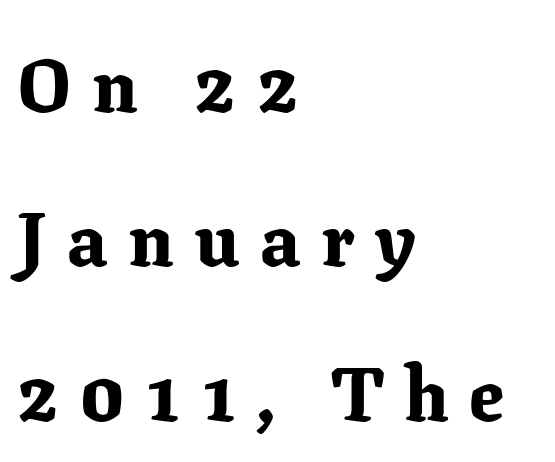
{"serif": "yes", "italic": "no", "bold": "yes", "weight": "bold", "width": "normal", "stroke_contrast": "low", "x_height": "medium", "monospaced": "no", "underline": "no", "align": "left", "line_spacing": "loose", "line_spacing_ratio": 2.03, "letter_spacing": "wide", "letter_spacing_em": 0.28, "glyph_px": 76}
